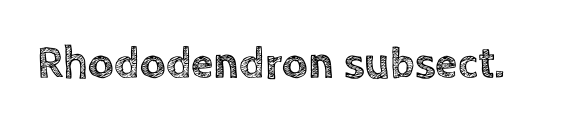
Q: Is the text italic (slanted)? A: No, it is upright.
Q: Is the text underlined? A: No.
Q: Is the spacing between letters normal or unusually wide? A: Normal.
Q: Width (condensed, normal, or wide)? A: Normal.
Q: x-height? A: Large.
Q: Monospaced? A: No.
